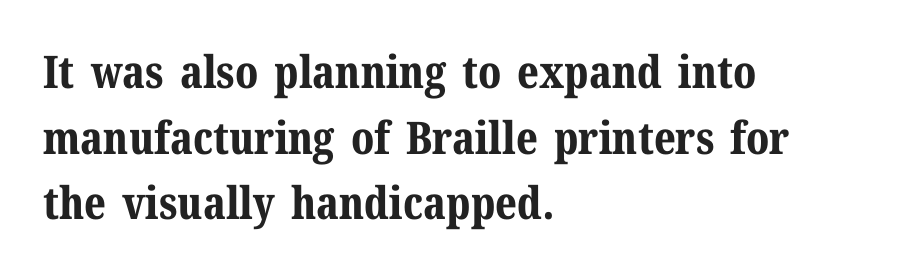
The image shows 45 px bold serif type, upright; set left-aligned, normal line spacing (1.46x), normal letter spacing, not underlined; medium stroke contrast and a medium x-height.
